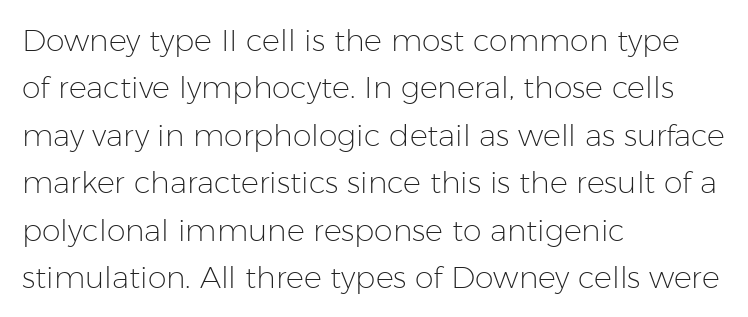
The image shows 30 px light sans-serif type, upright; set left-aligned, normal line spacing (1.58x), normal letter spacing, not underlined; low stroke contrast and a medium x-height.
